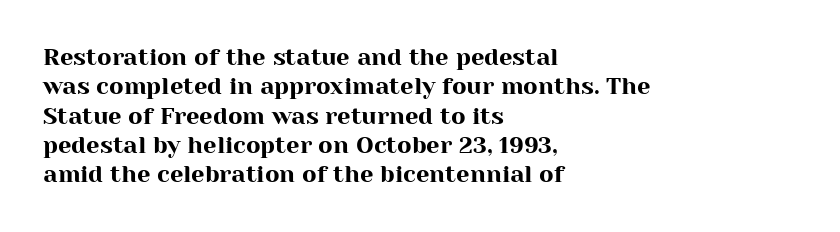
The lettering stays uniformly vertical, giving the passage a roman look. The letterforms sit shoulder to shoulder at normal distance. The setting favours the left margin, as ordinary paragraphs usually do. Decoration check: the copy has no underline.
